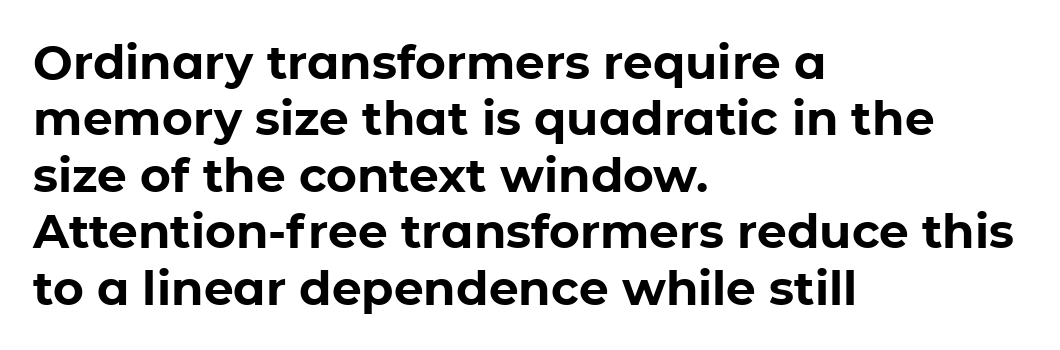
{"serif": "no", "italic": "no", "bold": "yes", "weight": "bold", "width": "normal", "stroke_contrast": "low", "x_height": "medium", "monospaced": "no", "underline": "no", "align": "left", "line_spacing_ratio": 1.2, "letter_spacing": "normal", "letter_spacing_em": 0.0, "glyph_px": 47}
